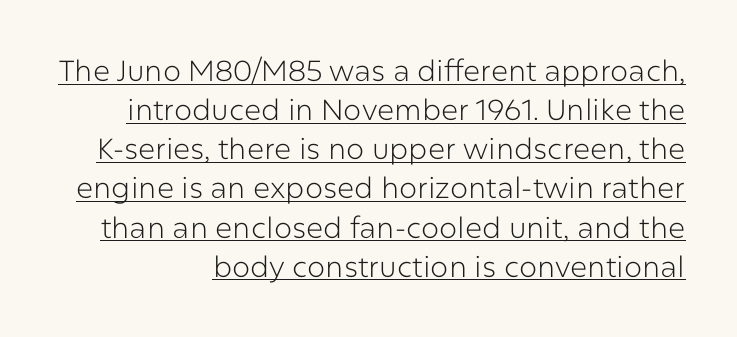
{"serif": "no", "italic": "no", "bold": "no", "weight": "light", "width": "normal", "stroke_contrast": "low", "x_height": "medium", "monospaced": "no", "underline": "yes", "line_spacing": "normal", "line_spacing_ratio": 1.35, "letter_spacing": "normal", "letter_spacing_em": 0.0, "glyph_px": 29}
